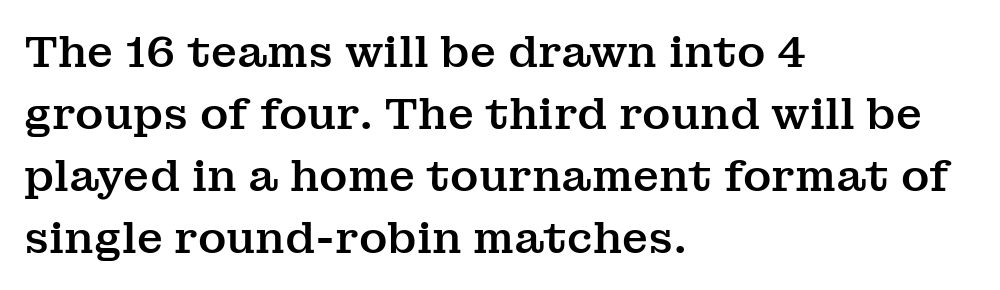
Q: Is the text italic (slanted)? A: No, it is upright.
Q: Is the typeface a serif or a sans-serif typeface? A: Serif.
Q: Is the text underlined? A: No.
Q: How is the paragraph aligned? A: Left-aligned.
Q: Is the spacing between letters normal or unusually wide? A: Normal.
Q: Is the spacing between lines tight, normal or loose? A: Normal.
Q: Width (condensed, normal, or wide)? A: Normal.
Q: Stroke contrast? A: Medium.
Q: x-height? A: Medium.
Q: Monospaced? A: No.
